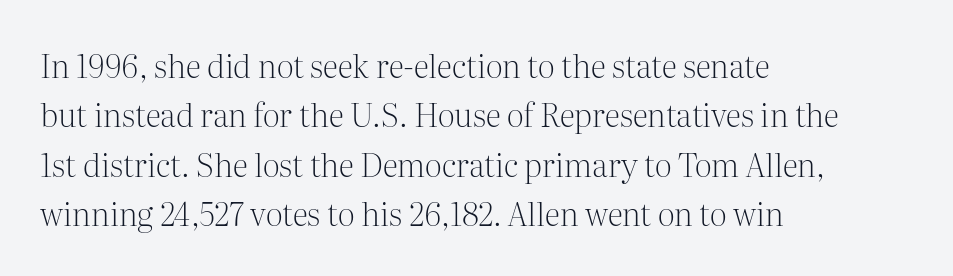
{"serif": "yes", "italic": "no", "bold": "no", "weight": "light", "width": "normal", "stroke_contrast": "medium", "x_height": "medium", "monospaced": "no", "underline": "no", "align": "left", "line_spacing": "normal", "line_spacing_ratio": 1.54, "letter_spacing": "normal", "letter_spacing_em": 0.0, "glyph_px": 32}
